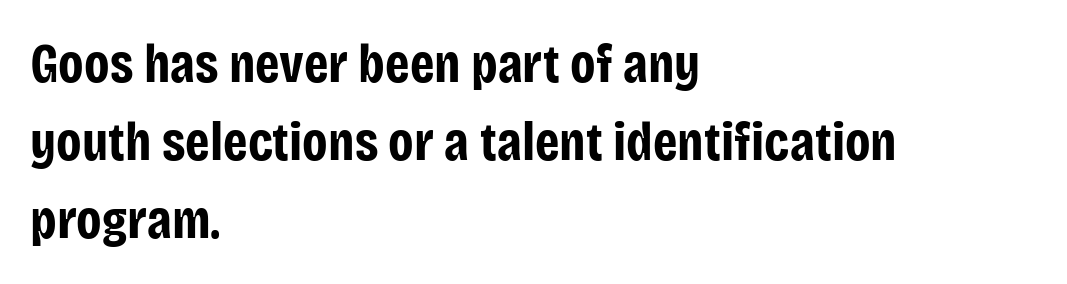
Q: Is the text bold? A: Yes.
Q: Is the text italic (slanted)? A: No, it is upright.
Q: Is the typeface a serif or a sans-serif typeface? A: Sans-serif.
Q: Is the text underlined? A: No.
Q: How is the paragraph aligned? A: Left-aligned.
Q: Is the spacing between letters normal or unusually wide? A: Normal.
Q: Is the spacing between lines tight, normal or loose? A: Normal.
Q: Width (condensed, normal, or wide)? A: Condensed.
Q: Stroke contrast? A: Low.
Q: x-height? A: Large.
Q: Monospaced? A: No.
